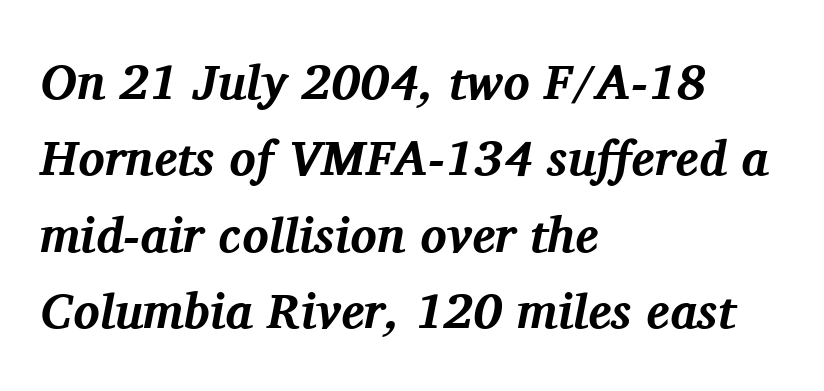
{"serif": "yes", "italic": "yes", "lean": "right", "slant_degrees": 11, "bold": "yes", "weight": "bold", "width": "normal", "stroke_contrast": "medium", "x_height": "medium", "monospaced": "no", "underline": "no", "align": "left", "line_spacing": "normal", "line_spacing_ratio": 1.56, "letter_spacing": "normal", "letter_spacing_em": 0.0, "glyph_px": 49}
